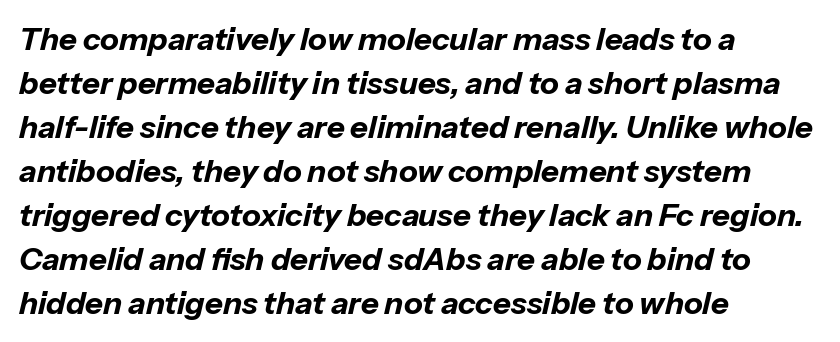
{"italic": "yes", "lean": "right", "slant_degrees": 13, "bold": "yes", "weight": "bold", "width": "normal", "stroke_contrast": "low", "x_height": "medium", "monospaced": "no", "underline": "no", "align": "left", "line_spacing": "normal", "line_spacing_ratio": 1.42, "letter_spacing": "normal", "letter_spacing_em": 0.0, "glyph_px": 31}
